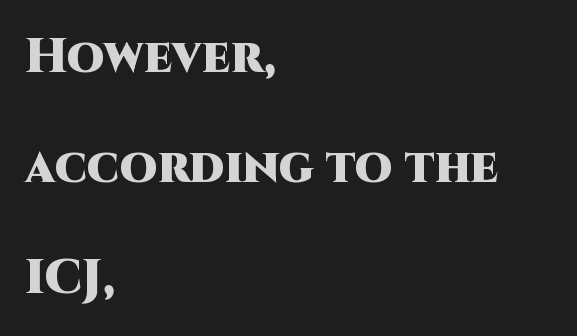
{"serif": "no", "italic": "no", "bold": "yes", "weight": "heavy", "width": "normal", "stroke_contrast": "high", "x_height": "large", "monospaced": "no", "underline": "no", "align": "left", "line_spacing": "loose", "line_spacing_ratio": 2.3, "letter_spacing": "normal", "letter_spacing_em": 0.0, "glyph_px": 48}
